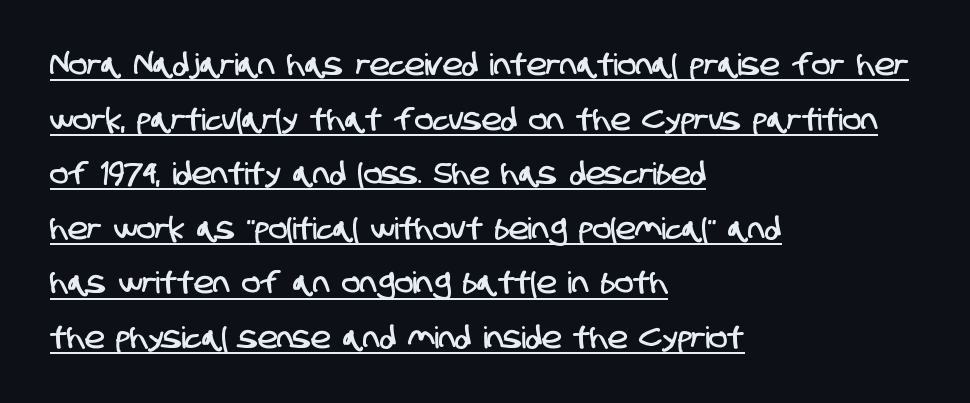
Q: Is the typeface a serif or a sans-serif typeface? A: Sans-serif.
Q: Is the text underlined? A: Yes.
Q: How is the paragraph aligned? A: Left-aligned.
Q: Is the spacing between letters normal or unusually wide? A: Normal.
Q: Width (condensed, normal, or wide)? A: Condensed.
Q: Stroke contrast? A: Low.
Q: x-height? A: Large.
Q: Monospaced? A: No.
